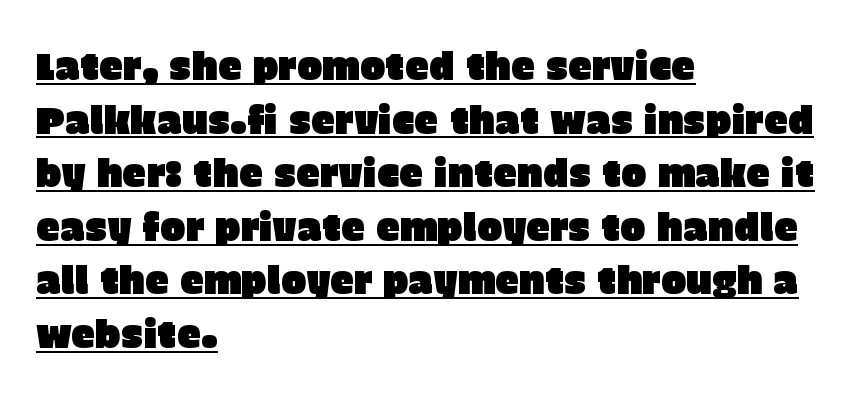
{"serif": "no", "italic": "no", "width": "normal", "stroke_contrast": "low", "x_height": "large", "monospaced": "no", "underline": "yes", "align": "left", "line_spacing": "normal", "line_spacing_ratio": 1.41, "letter_spacing": "normal", "letter_spacing_em": 0.0, "glyph_px": 38}
